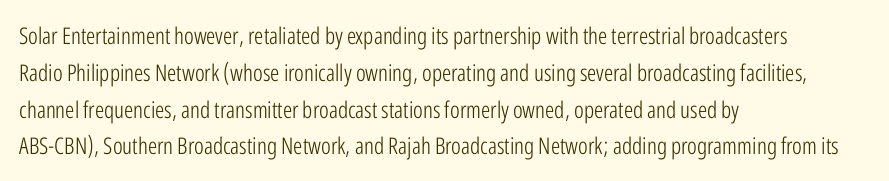
Q: Is the text bold? A: No.
Q: Is the text italic (slanted)? A: No, it is upright.
Q: Is the text underlined? A: No.
Q: How is the paragraph aligned? A: Left-aligned.
Q: Is the spacing between letters normal or unusually wide? A: Normal.
Q: Is the spacing between lines tight, normal or loose? A: Normal.
